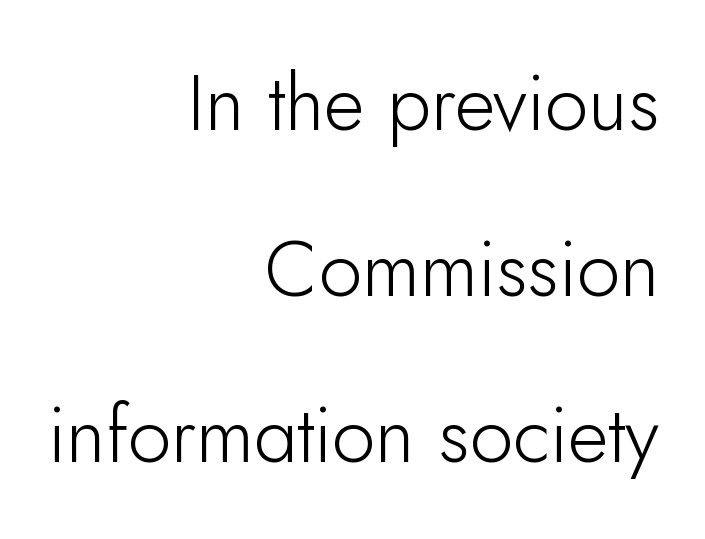
Q: Is the text bold? A: No.
Q: Is the text italic (slanted)? A: No, it is upright.
Q: Is the typeface a serif or a sans-serif typeface? A: Sans-serif.
Q: Is the text underlined? A: No.
Q: How is the paragraph aligned? A: Right-aligned.
Q: Is the spacing between letters normal or unusually wide? A: Normal.
Q: Is the spacing between lines tight, normal or loose? A: Loose.
Q: Width (condensed, normal, or wide)? A: Normal.
Q: Stroke contrast? A: Low.
Q: x-height? A: Small.
Q: Monospaced? A: No.
